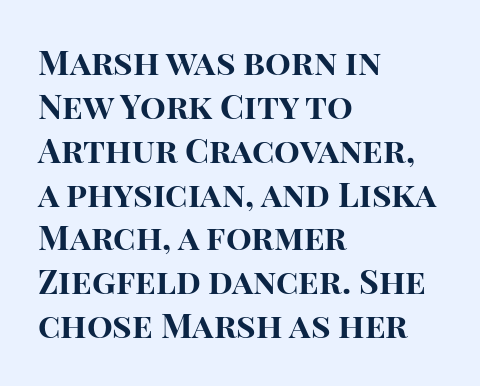
The image shows 34 px bold sans-serif type, upright; set left-aligned, normal line spacing (1.29x), normal letter spacing, not underlined; high stroke contrast and a large x-height.
